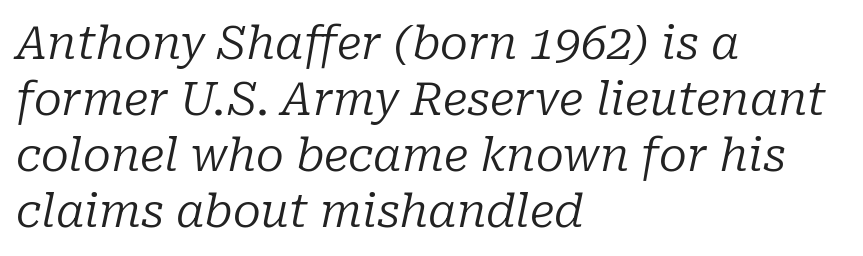
Q: Is the text bold? A: No.
Q: Is the text italic (slanted)? A: Yes, it leans right by about 10 degrees.
Q: Is the typeface a serif or a sans-serif typeface? A: Serif.
Q: Is the text underlined? A: No.
Q: How is the paragraph aligned? A: Left-aligned.
Q: Is the spacing between letters normal or unusually wide? A: Normal.
Q: Width (condensed, normal, or wide)? A: Normal.
Q: Stroke contrast? A: Low.
Q: x-height? A: Medium.
Q: Monospaced? A: No.
